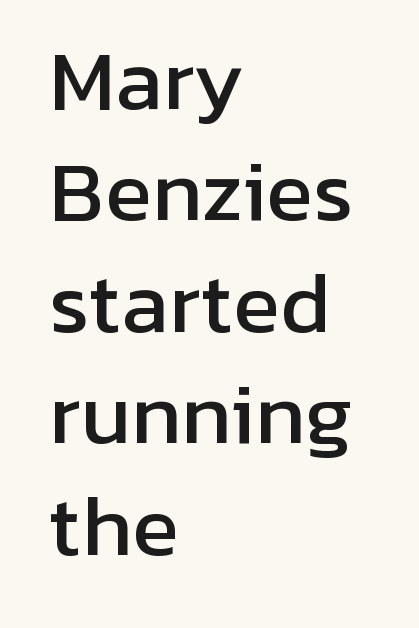
{"serif": "no", "italic": "no", "width": "normal", "stroke_contrast": "low", "x_height": "medium", "monospaced": "no", "underline": "no", "align": "left", "line_spacing": "normal", "line_spacing_ratio": 1.41, "letter_spacing": "normal", "letter_spacing_em": 0.0, "glyph_px": 79}
